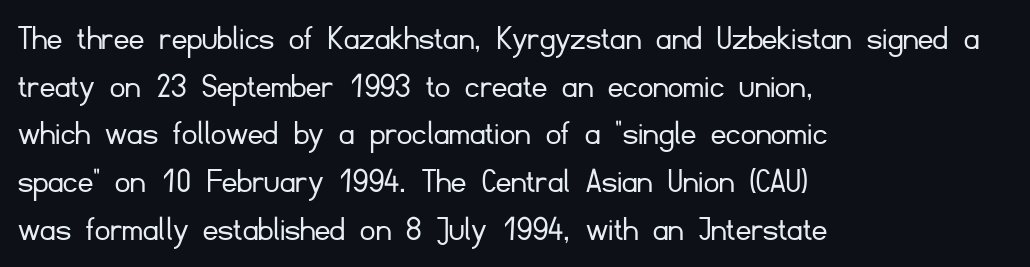
Each letter keeps its own natural width here, so spacing adapts to shape. Vertical strokes here are truly vertical. The designer left line spacing at the default. Letterform terminals end flat and unadorned throughout the passage. Every row of glyphs begins at an identical x-position on the left. Words appear dense and cohesive because spacing is normal.
